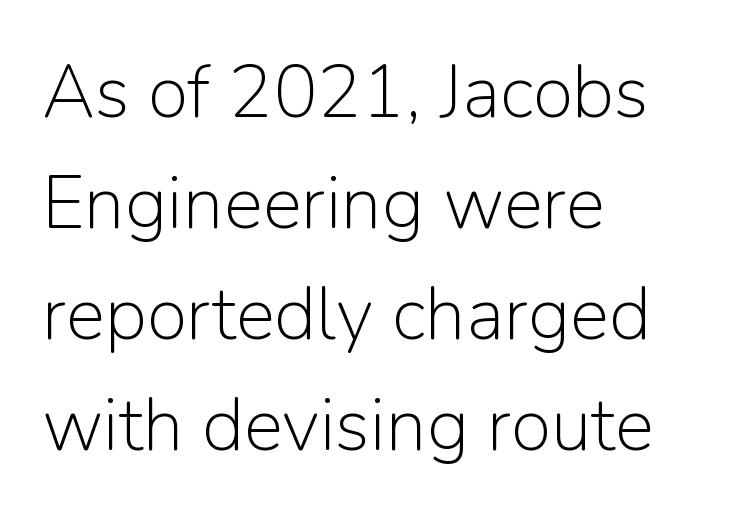
Q: Is the text bold? A: No.
Q: Is the text italic (slanted)? A: No, it is upright.
Q: Is the typeface a serif or a sans-serif typeface? A: Sans-serif.
Q: Is the text underlined? A: No.
Q: How is the paragraph aligned? A: Left-aligned.
Q: Is the spacing between letters normal or unusually wide? A: Normal.
Q: Is the spacing between lines tight, normal or loose? A: Normal.
Q: Width (condensed, normal, or wide)? A: Normal.
Q: Stroke contrast? A: Low.
Q: x-height? A: Medium.
Q: Monospaced? A: No.
